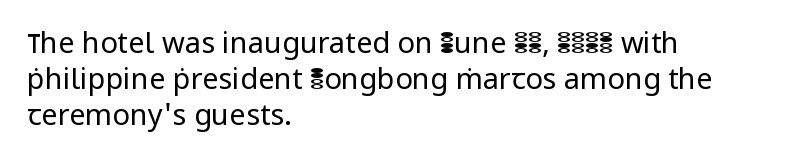
The rendering uses natural spacing where letterforms have individual widths. Any mark beneath the type? The region is blank. Which margin do the lines hug? The left one — the right edge is uneven. You can tell it's not italic because the verticals are truly vertical. These lines are composed in type without serifs.
